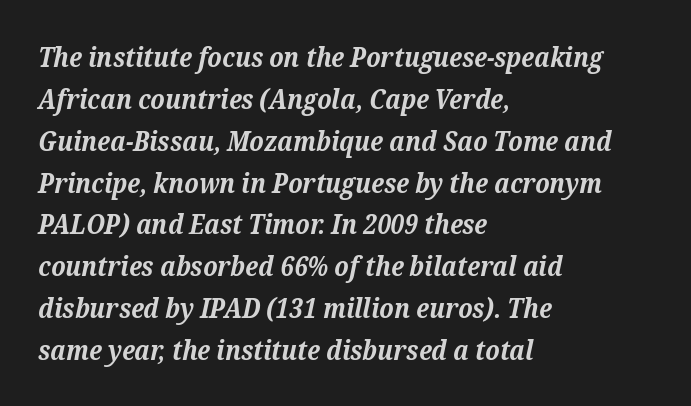
The image shows 27 px bold type, italic (leaning right); set left-aligned, normal line spacing (1.55x), normal letter spacing, not underlined.
